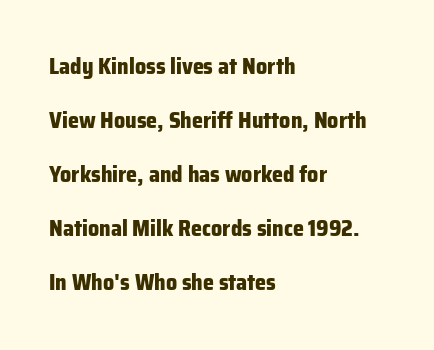
Q: Is the text bold? A: Yes.
Q: Is the text italic (slanted)? A: No, it is upright.
Q: Is the text underlined? A: No.
Q: How is the paragraph aligned? A: Left-aligned.
Q: Is the spacing between letters normal or unusually wide? A: Normal.
Q: Is the spacing between lines tight, normal or loose? A: Loose.
